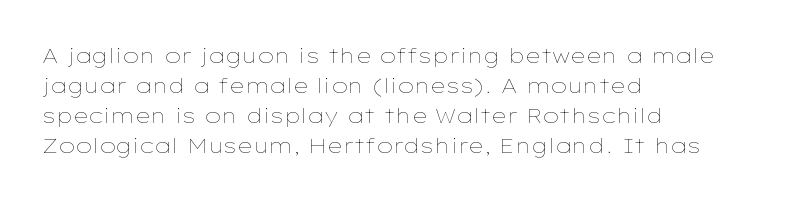
Compared with typical body copy, the letter spacing here is the same. The text block is weighted toward the left margin, trailing off unevenly rightward. The foot of each line stays bare and open. Evenly set lines give the paragraph a standard silhouette. Stroke thickness stays within the range of a standard reading face or lighter.
